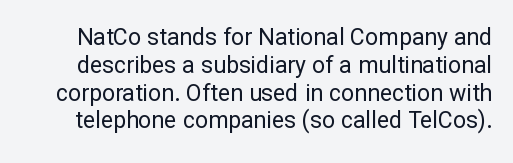
Q: Is the text bold? A: No.
Q: Is the text italic (slanted)? A: No, it is upright.
Q: Is the text underlined? A: No.
Q: Is the spacing between letters normal or unusually wide? A: Normal.
